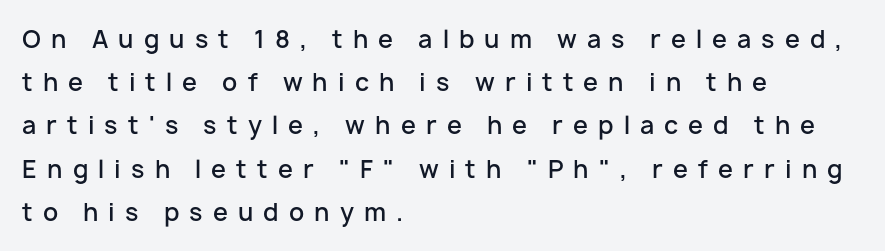
The horizontal fit of the characters is loose and conspicuously gappy. Tall strokes in this sample are plumb rather than angled. The typesetter chose a ragged-right arrangement here. These lines carry some extra weight — a demibold, not a full bold.
